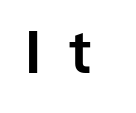
{"serif": "no", "italic": "no", "bold": "yes", "weight": "semibold", "width": "normal", "stroke_contrast": "low", "x_height": "medium", "monospaced": "no", "underline": "no", "letter_spacing": "wide", "letter_spacing_em": 0.44, "glyph_px": 62}
